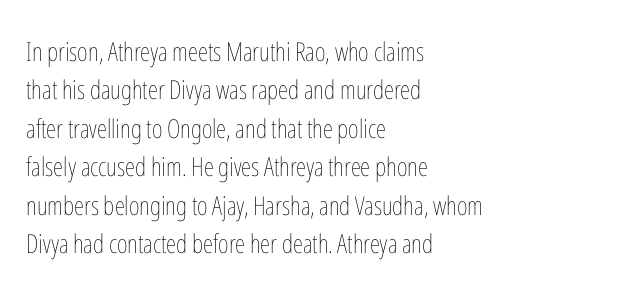
Leftover space on each line is placed entirely after the last word. The font sits on the lighter half of the weight spectrum, regular included. Here the glyphs are tracked normally, forming tight word shapes. Evenly set lines give the paragraph a standard silhouette. The area under the type is left untouched. The letters stand upright; this is a roman face.
